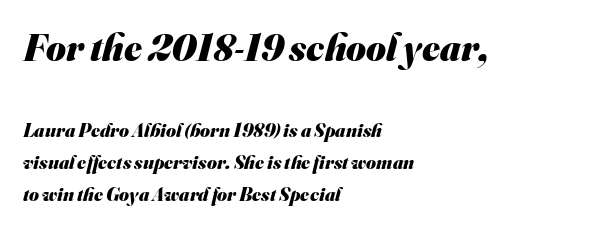
Q: Is the text bold? A: Yes.
Q: Is the typeface a serif or a sans-serif typeface? A: Sans-serif.
Q: Is the text underlined? A: No.
Q: How is the paragraph aligned? A: Left-aligned.
Q: Is the spacing between letters normal or unusually wide? A: Normal.
Q: Is the spacing between lines tight, normal or loose? A: Normal.
Q: Which block of text is set in a larger size, the first (top) or the second (bottom)? A: The first (top) one.
Q: Width (condensed, normal, or wide)? A: Normal.
Q: Stroke contrast? A: Medium.
Q: x-height? A: Small.
Q: Monospaced? A: No.
